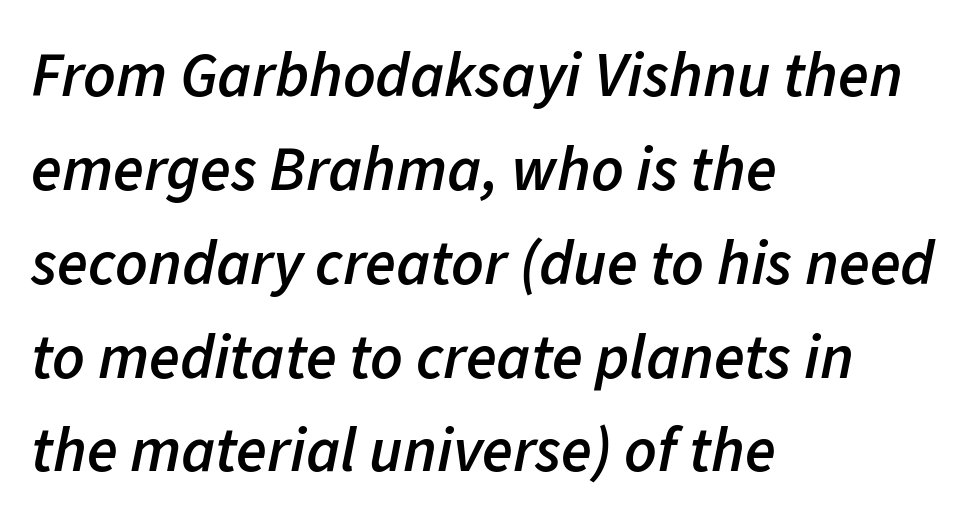
Here the designer chose a conventional face with non-uniform glyph widths. Beneath every word, the page is bare. Is the letter spacing exaggerated? No — it looks like the ordinary default. A student would call this left alignment; a typographer would say flush left, rag right. Honestly, the row spacing looks completely unremarkable. Firm but not heavy-handed strokes: this text is semibold.
